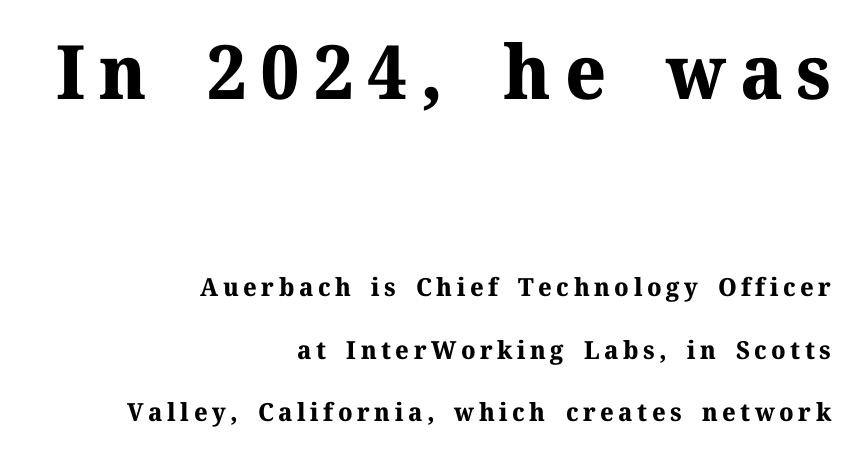
{"serif": "yes", "italic": "no", "bold": "yes", "weight": "bold", "width": "normal", "stroke_contrast": "medium", "x_height": "medium", "monospaced": "no", "underline": "no", "align": "right", "line_spacing": "loose", "line_spacing_ratio": 2.5, "larger_block": "first", "size_ratio": 3.0, "glyph_px": 75}
